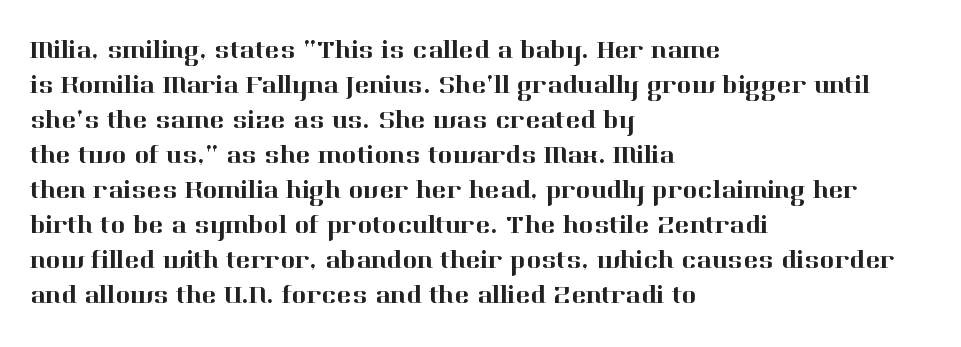
{"italic": "no", "underline": "no", "align": "left", "line_spacing": "normal", "line_spacing_ratio": 1.4, "letter_spacing": "normal", "letter_spacing_em": 0.0, "glyph_px": 25}
